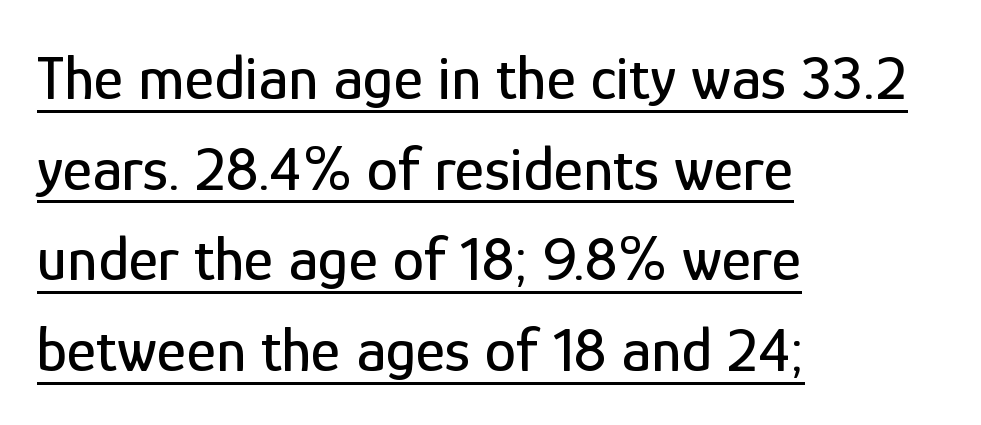
Q: Is the text italic (slanted)? A: No, it is upright.
Q: Is the typeface a serif or a sans-serif typeface? A: Sans-serif.
Q: Is the text underlined? A: Yes.
Q: How is the paragraph aligned? A: Left-aligned.
Q: Is the spacing between letters normal or unusually wide? A: Normal.
Q: Is the spacing between lines tight, normal or loose? A: Normal.
Q: Width (condensed, normal, or wide)? A: Condensed.
Q: Stroke contrast? A: Low.
Q: x-height? A: Medium.
Q: Monospaced? A: No.
